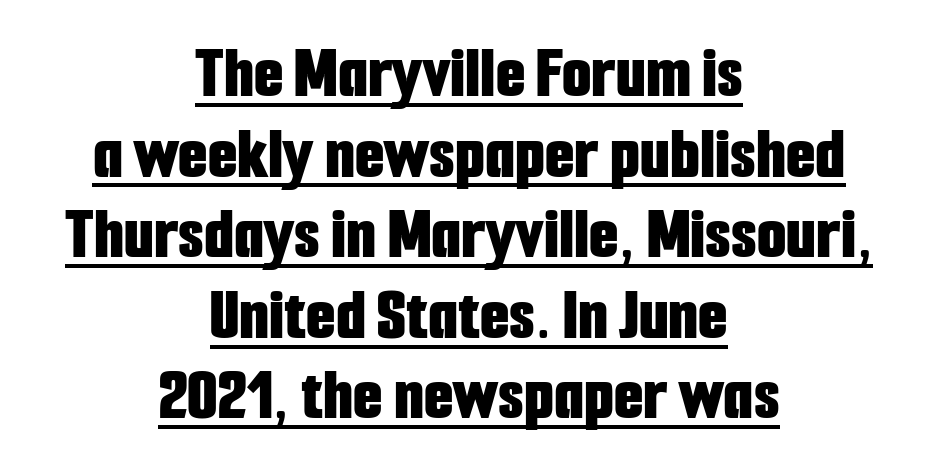
Q: Is the text bold? A: Yes.
Q: Is the text italic (slanted)? A: No, it is upright.
Q: Is the typeface a serif or a sans-serif typeface? A: Sans-serif.
Q: Is the text underlined? A: Yes.
Q: How is the paragraph aligned? A: Centered.
Q: Is the spacing between letters normal or unusually wide? A: Normal.
Q: Is the spacing between lines tight, normal or loose? A: Tight.
Q: Width (condensed, normal, or wide)? A: Condensed.
Q: Stroke contrast? A: Low.
Q: x-height? A: Medium.
Q: Monospaced? A: No.
